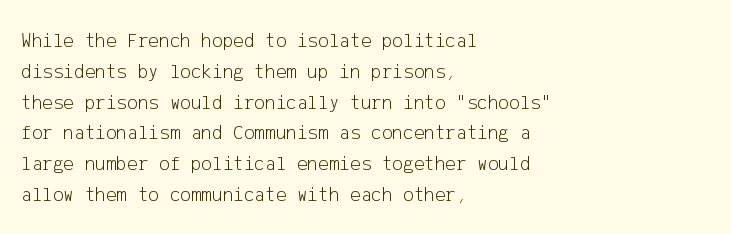
The image shows 20 px text type, upright; set left-aligned, normal line spacing (1.54x), normal letter spacing, not underlined.
